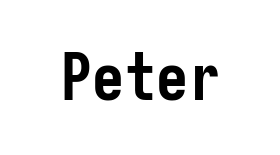
The image shows 64 px semibold, condensed sans-serif type, upright; set normal letter spacing, not underlined; low stroke contrast and a medium x-height.
